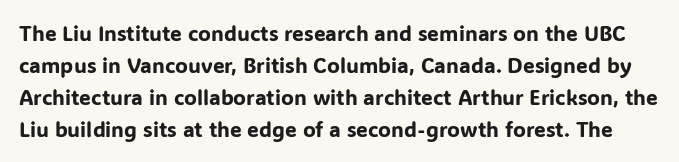
The string is rendered with underlining switched off. The gaps between neighbouring characters are ordinary and unremarkable. Each new line begins a customary step beneath the previous one. Every stem runs plumb, perpendicular to the baseline.
